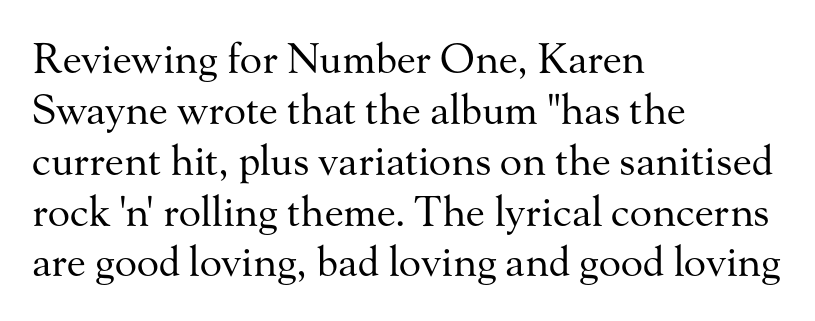
Is this a fixed-width face? No — the glyphs have proportional, varying widths. Anything drawn beneath the words? Only blank space. No letter is thick-stroked: the sample isn't bold. Old-style or modern, the face here clearly has serifs. No italicization has been applied; the sample stays upright. The rendering anchors every line to the left-hand side.
